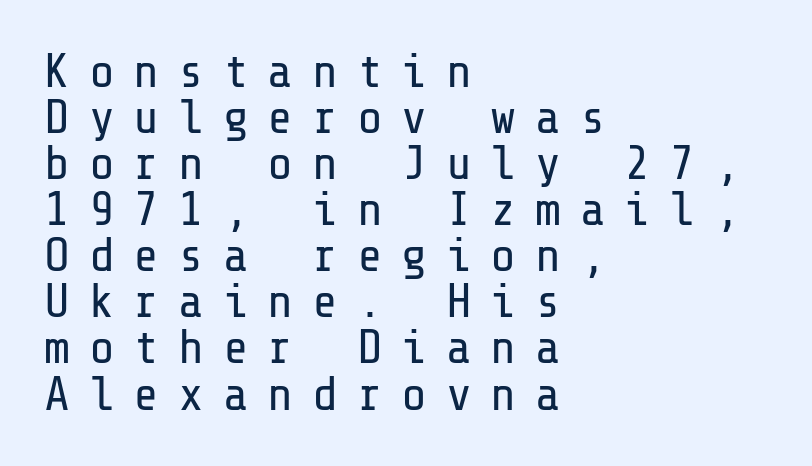
The image shows 48 px regular-weight sans-serif type, upright; set left-aligned, tight line spacing (0.96x), unusually wide letter spacing (+0.39 em), not underlined; low stroke contrast and a medium x-height.
